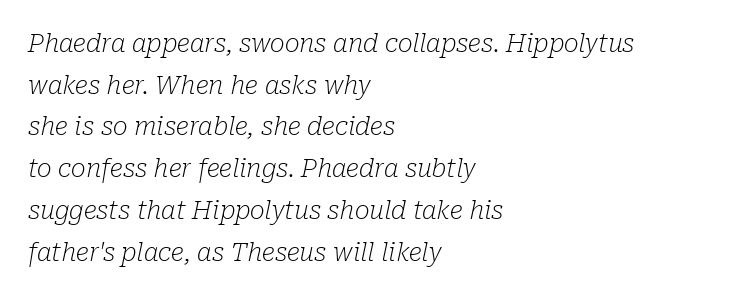
Q: Is the text bold? A: No.
Q: Is the text italic (slanted)? A: Yes, it leans right by about 10 degrees.
Q: Is the text underlined? A: No.
Q: How is the paragraph aligned? A: Left-aligned.
Q: Is the spacing between letters normal or unusually wide? A: Normal.
Q: Is the spacing between lines tight, normal or loose? A: Normal.
